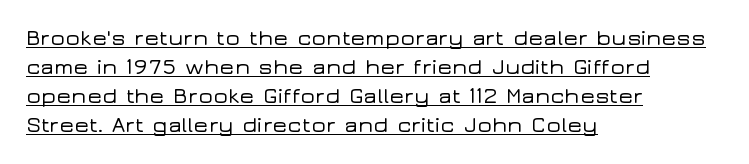
Q: Is the text italic (slanted)? A: No, it is upright.
Q: Is the text underlined? A: Yes.
Q: How is the paragraph aligned? A: Left-aligned.
Q: Is the spacing between letters normal or unusually wide? A: Normal.
Q: Is the spacing between lines tight, normal or loose? A: Normal.
